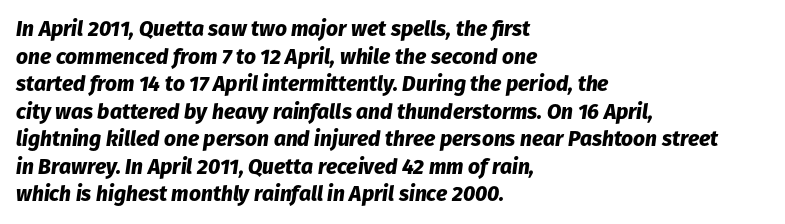
{"italic": "yes", "lean": "right", "slant_degrees": 8, "bold": "yes", "underline": "no", "align": "left", "line_spacing": "normal", "line_spacing_ratio": 1.31, "letter_spacing": "normal", "letter_spacing_em": 0.0, "glyph_px": 21}
